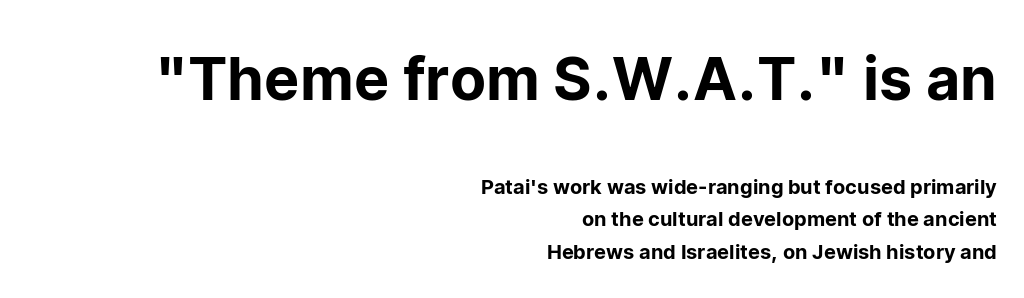
Q: Is the text italic (slanted)? A: No, it is upright.
Q: Is the typeface a serif or a sans-serif typeface? A: Sans-serif.
Q: Is the text underlined? A: No.
Q: How is the paragraph aligned? A: Right-aligned.
Q: Is the spacing between letters normal or unusually wide? A: Normal.
Q: Is the spacing between lines tight, normal or loose? A: Normal.
Q: Which block of text is set in a larger size, the first (top) or the second (bottom)? A: The first (top) one.
Q: Width (condensed, normal, or wide)? A: Normal.
Q: Stroke contrast? A: Low.
Q: x-height? A: Medium.
Q: Monospaced? A: No.
